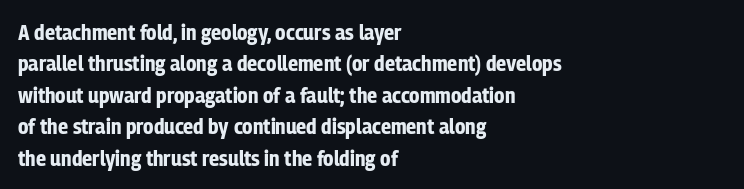
{"italic": "no", "bold": "yes", "underline": "no", "align": "left", "line_spacing": "normal", "line_spacing_ratio": 1.43, "letter_spacing": "normal", "letter_spacing_em": 0.0, "glyph_px": 22}
